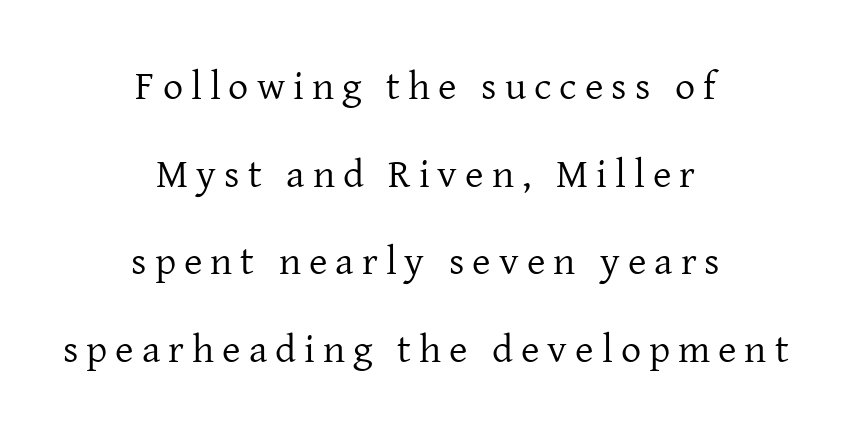
Does the copy run flush right? No — it is centered line by line. Observe the serifs anchoring each vertical stroke in this sample. Character widths vary here, with narrow letters taking less room than wide ones. One glance says open: line gaps are wider than usual. Substantial extra tracking has been applied to these lines. Vertical stems look standard width or narrower in stroke.
